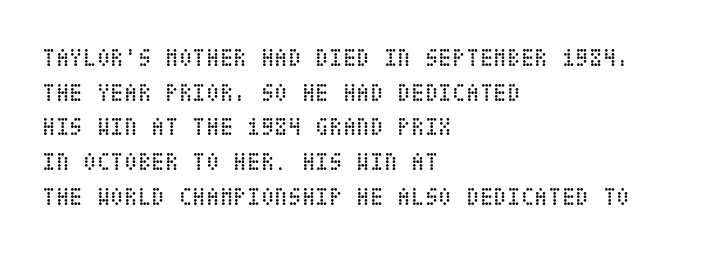
The image shows 25 px text type, upright; set left-aligned, normal line spacing (1.39x), normal letter spacing, not underlined.
